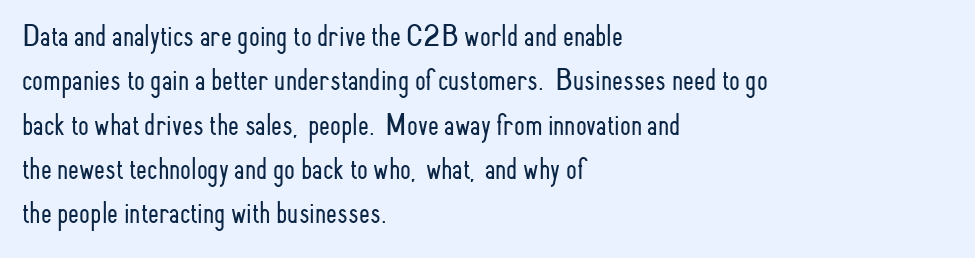
Q: Is the text bold? A: No.
Q: Is the text italic (slanted)? A: No, it is upright.
Q: Is the typeface a serif or a sans-serif typeface? A: Sans-serif.
Q: Is the text underlined? A: No.
Q: How is the paragraph aligned? A: Left-aligned.
Q: Is the spacing between letters normal or unusually wide? A: Normal.
Q: Is the spacing between lines tight, normal or loose? A: Normal.
Q: Width (condensed, normal, or wide)? A: Condensed.
Q: Stroke contrast? A: Low.
Q: x-height? A: Small.
Q: Monospaced? A: No.
